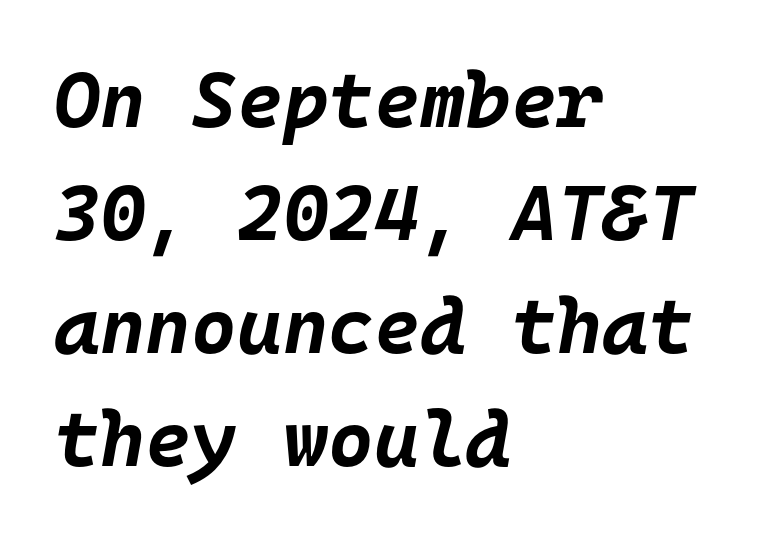
Q: Is the text bold? A: Yes.
Q: Is the text italic (slanted)? A: Yes, it leans right by about 10 degrees.
Q: Is the text underlined? A: No.
Q: How is the paragraph aligned? A: Left-aligned.
Q: Is the spacing between letters normal or unusually wide? A: Normal.
Q: Is the spacing between lines tight, normal or loose? A: Normal.
Q: Width (condensed, normal, or wide)? A: Normal.
Q: Stroke contrast? A: Low.
Q: x-height? A: Large.
Q: Monospaced? A: Yes.
